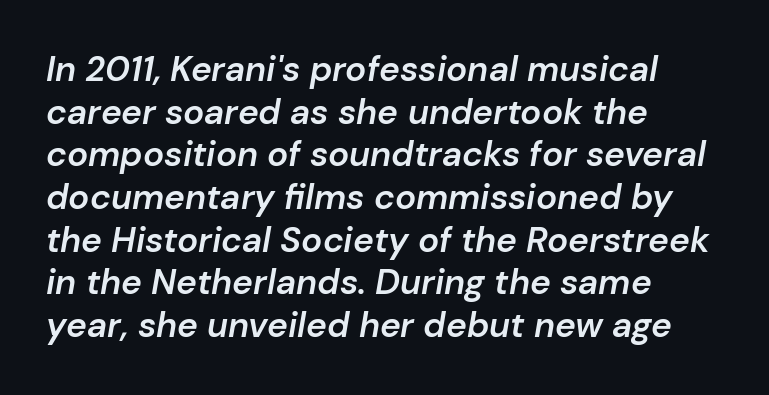
{"italic": "yes", "lean": "right", "slant_degrees": 10, "bold": "semi", "weight": "semibold", "width": "normal", "stroke_contrast": "low", "x_height": "medium", "monospaced": "no", "underline": "no", "align": "left", "line_spacing_ratio": 1.22, "letter_spacing": "normal", "letter_spacing_em": 0.0, "glyph_px": 35}
